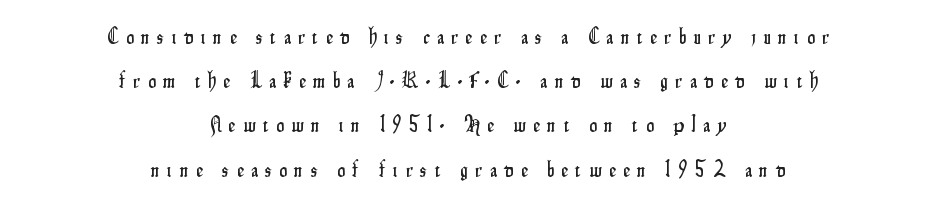
{"italic": "no", "underline": "no", "align": "center", "line_spacing": "loose", "line_spacing_ratio": 2.01, "letter_spacing": "wide", "letter_spacing_em": 0.34, "glyph_px": 22}
